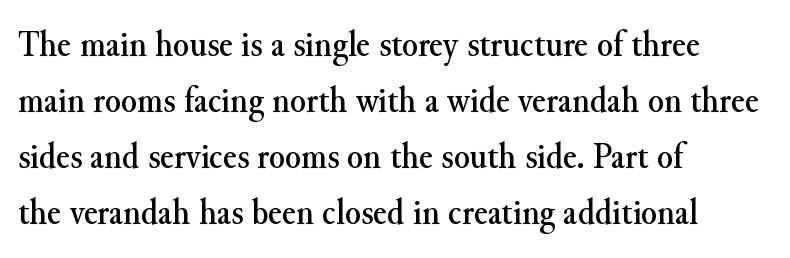
Examine the stroke ends and you'll spot serifs. This sample uses plain, unmodified letter spacing. Summary of vertical rhythm: regular, with standard interline spacing. Vertical strokes here are truly vertical. Note the varied advance widths — an 'i' is clearly narrower than an 'm'. These lines are set flush left with a ragged right edge.
